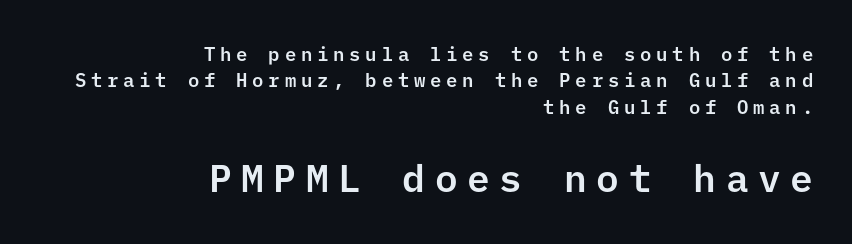
{"serif": "no", "italic": "no", "width": "normal", "stroke_contrast": "low", "x_height": "medium", "underline": "no", "align": "right", "line_spacing": "normal", "line_spacing_ratio": 1.39, "letter_spacing": "wide", "letter_spacing_em": 0.25, "larger_block": "second", "size_ratio": 2.0, "glyph_px": 38}
